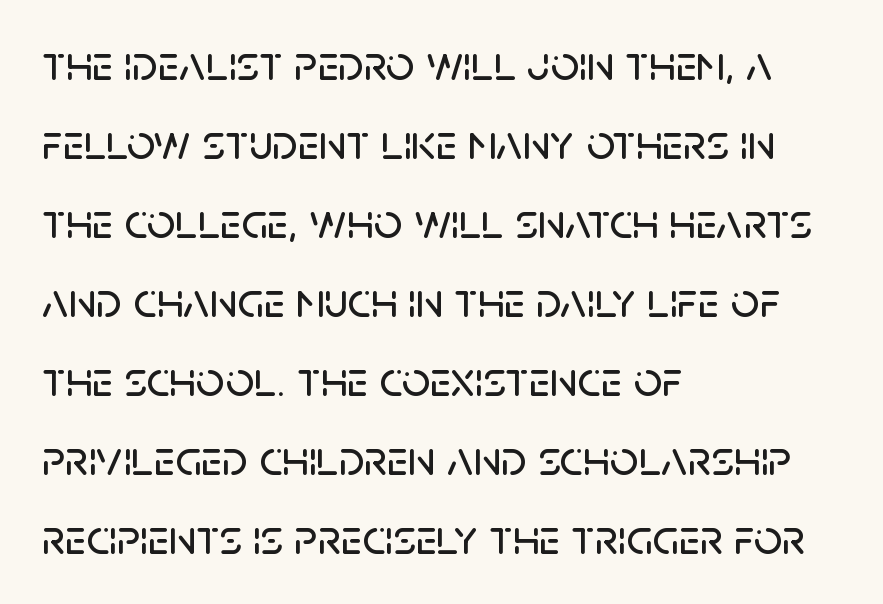
The image shows 50 px sans-serif type, upright; set left-aligned, normal line spacing (1.58x), normal letter spacing, not underlined; low stroke contrast and a large x-height.
